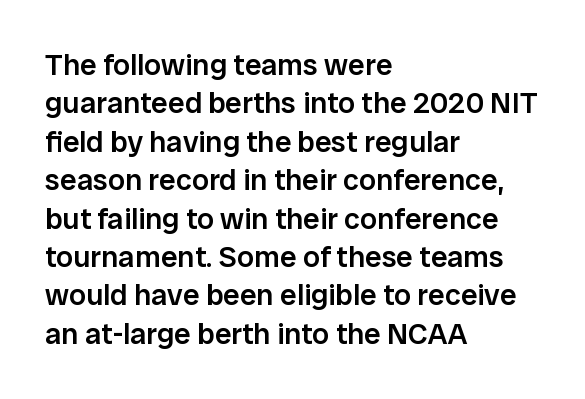
The image shows 30 px semibold sans-serif type, upright; set left-aligned, normal line spacing (1.28x), normal letter spacing, not underlined; low stroke contrast and a medium x-height.
